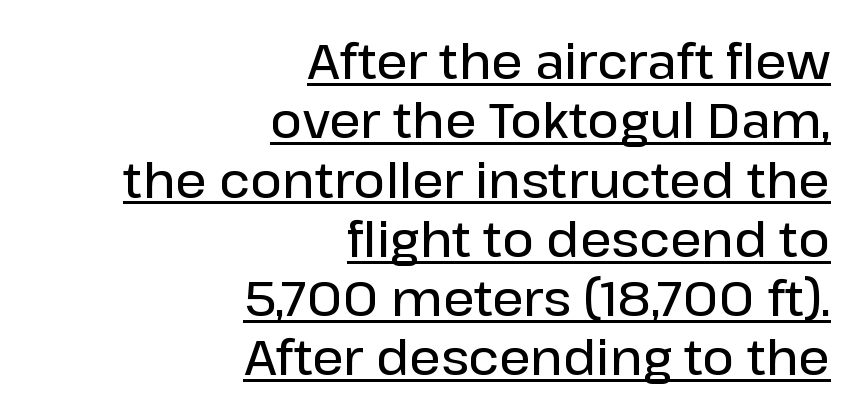
{"serif": "no", "italic": "no", "bold": "semi", "weight": "semibold", "width": "normal", "stroke_contrast": "low", "x_height": "medium", "monospaced": "no", "underline": "yes", "align": "right", "line_spacing_ratio": 1.21, "letter_spacing": "normal", "letter_spacing_em": 0.0, "glyph_px": 49}
